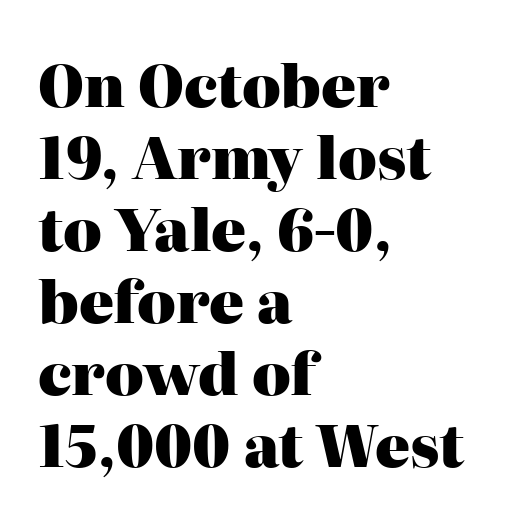
{"serif": "yes", "italic": "no", "bold": "yes", "weight": "heavy", "width": "normal", "stroke_contrast": "high", "x_height": "medium", "monospaced": "no", "underline": "no", "align": "left", "line_spacing_ratio": 1.24, "letter_spacing": "normal", "letter_spacing_em": 0.0, "glyph_px": 58}
